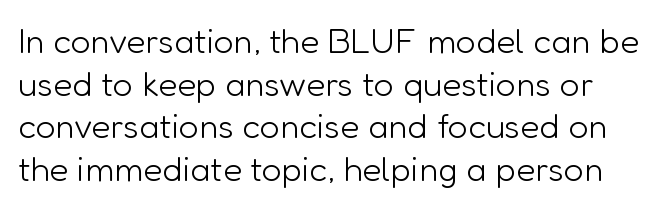
The image shows 35 px light sans-serif type, upright; set line spacing 1.22x, normal letter spacing, not underlined; low stroke contrast and a medium x-height.
